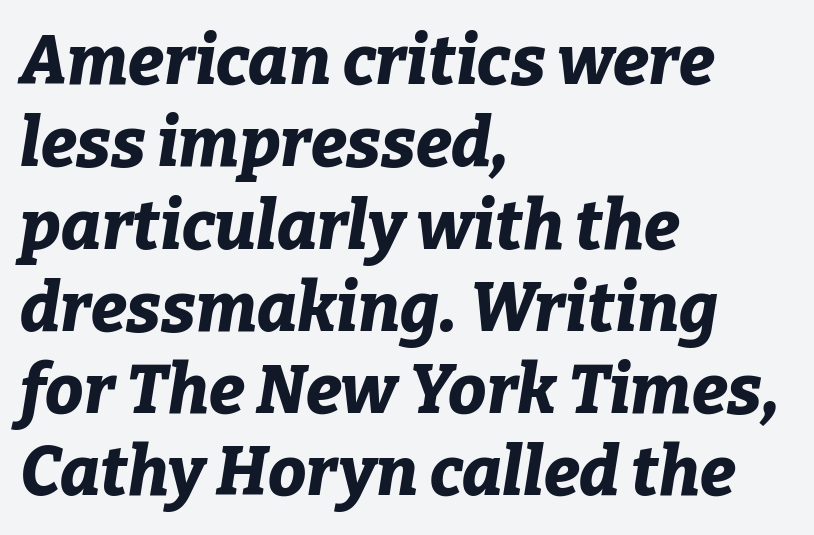
Q: Is the text bold? A: Yes.
Q: Is the text italic (slanted)? A: Yes, it leans right by about 9 degrees.
Q: Is the text underlined? A: No.
Q: How is the paragraph aligned? A: Left-aligned.
Q: Is the spacing between letters normal or unusually wide? A: Normal.
Q: Width (condensed, normal, or wide)? A: Normal.
Q: Stroke contrast? A: Low.
Q: x-height? A: Medium.
Q: Monospaced? A: No.
